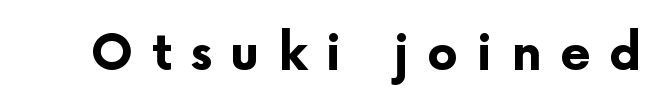
{"serif": "no", "italic": "no", "bold": "yes", "weight": "bold", "width": "normal", "stroke_contrast": "low", "x_height": "medium", "monospaced": "no", "underline": "no", "letter_spacing": "wide", "letter_spacing_em": 0.38, "glyph_px": 49}
